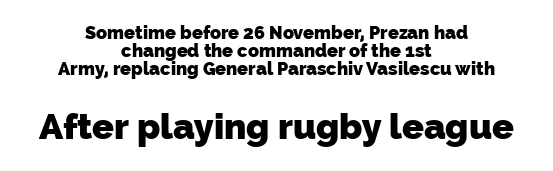
Q: Is the text bold? A: Yes.
Q: Is the typeface a serif or a sans-serif typeface? A: Sans-serif.
Q: Is the text underlined? A: No.
Q: How is the paragraph aligned? A: Centered.
Q: Is the spacing between letters normal or unusually wide? A: Normal.
Q: Is the spacing between lines tight, normal or loose? A: Tight.
Q: Which block of text is set in a larger size, the first (top) or the second (bottom)? A: The second (bottom) one.
Q: Width (condensed, normal, or wide)? A: Normal.
Q: Stroke contrast? A: Low.
Q: x-height? A: Medium.
Q: Monospaced? A: No.
